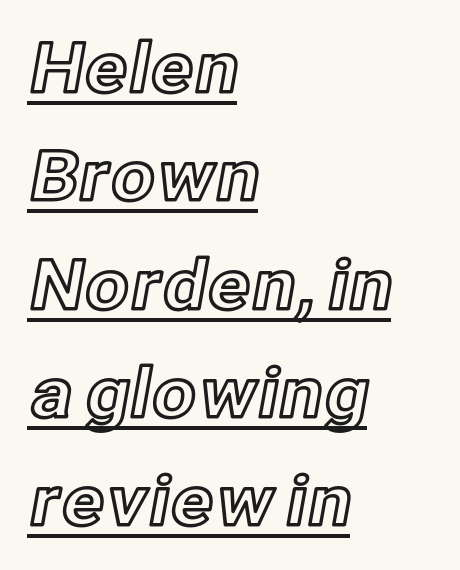
In terms of letterspacing, this is plain default setting. The lines sit at an ordinary, default distance from one another. In designer terms, the underline attribute is active on this setting. The passage shown is typed in a proportional face where columns would drift.
